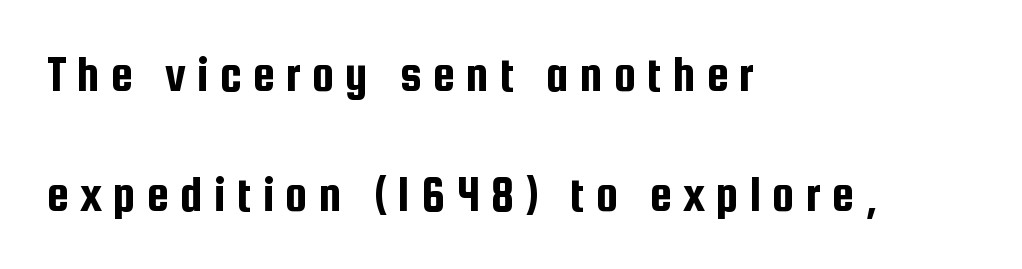
Teacher's note: observe the even left margin — that is flush-left alignment. Anything drawn beneath the words? Only blank space. Tall strokes in this sample are plumb rather than angled. One glance says open: line gaps are wider than usual.
